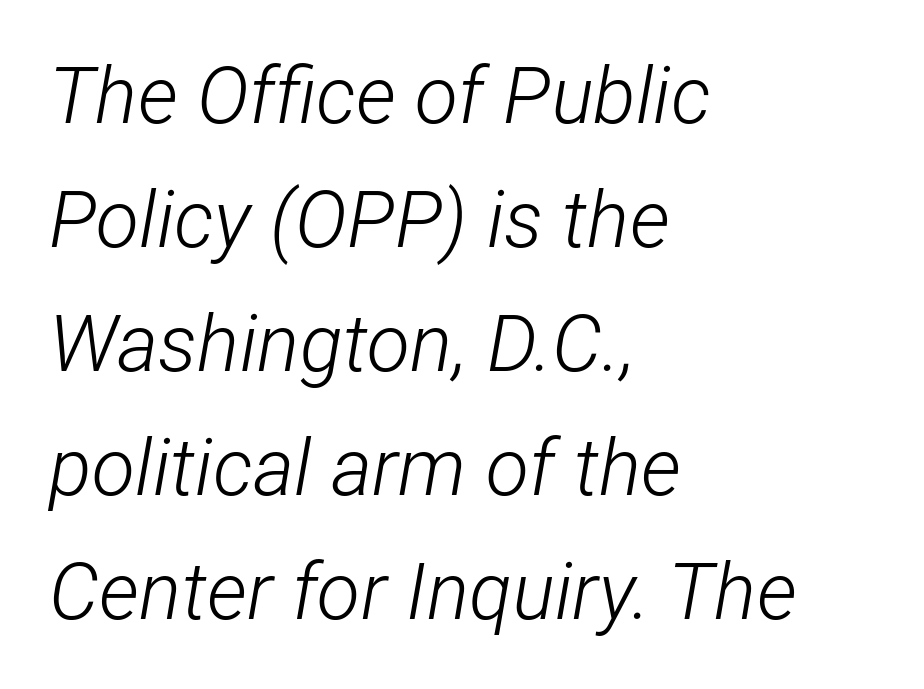
Q: Is the text bold? A: No.
Q: Is the text italic (slanted)? A: Yes, it leans right by about 12 degrees.
Q: Is the text underlined? A: No.
Q: How is the paragraph aligned? A: Left-aligned.
Q: Is the spacing between letters normal or unusually wide? A: Normal.
Q: Is the spacing between lines tight, normal or loose? A: Normal.
Q: Width (condensed, normal, or wide)? A: Condensed.
Q: Stroke contrast? A: Low.
Q: x-height? A: Medium.
Q: Monospaced? A: No.
